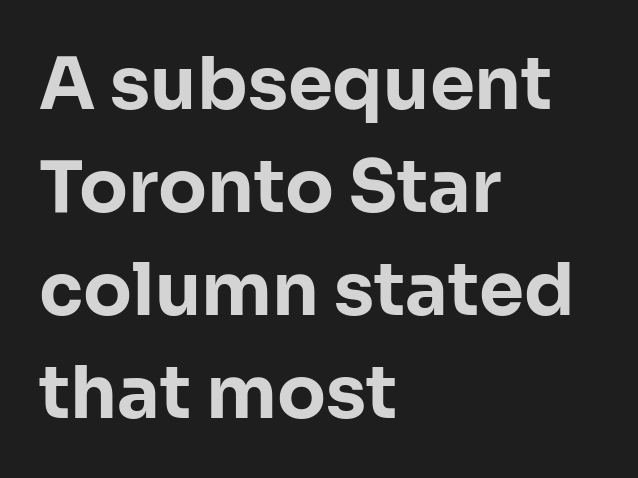
The image shows 72 px bold sans-serif type, upright; set left-aligned, normal line spacing (1.43x), normal letter spacing, not underlined; low stroke contrast and a medium x-height.
